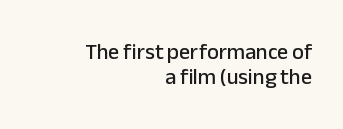
Q: Is the text italic (slanted)? A: No, it is upright.
Q: Is the text underlined? A: No.
Q: How is the paragraph aligned? A: Right-aligned.
Q: Is the spacing between letters normal or unusually wide? A: Normal.
Q: Is the spacing between lines tight, normal or loose? A: Tight.
